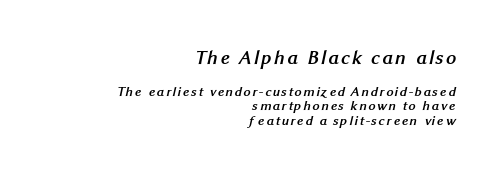
The image shows 20 px bold type; set right-aligned, tight line spacing (1.04x), not underlined; the first (top) block is 1.43x larger.
